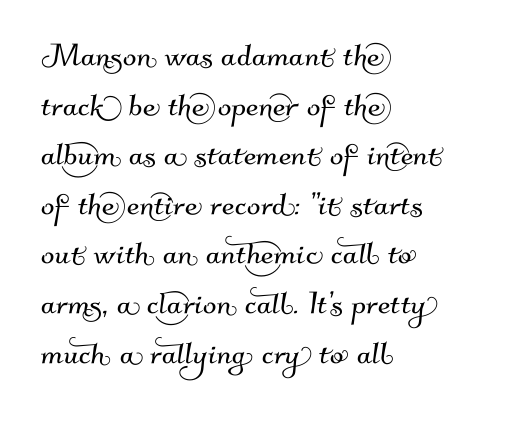
{"serif": "no", "width": "normal", "stroke_contrast": "medium", "x_height": "small", "monospaced": "no", "underline": "no", "align": "left", "line_spacing_ratio": 1.24, "letter_spacing": "normal", "letter_spacing_em": 0.0, "glyph_px": 40}
